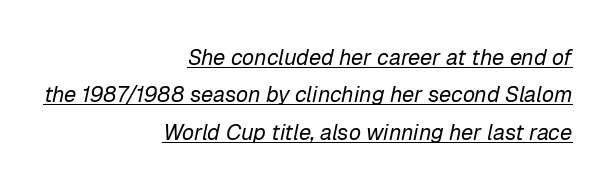
The image shows 22 px text type, italic (leaning right); set right-aligned, normal line spacing (1.7x), normal letter spacing, underlined.
